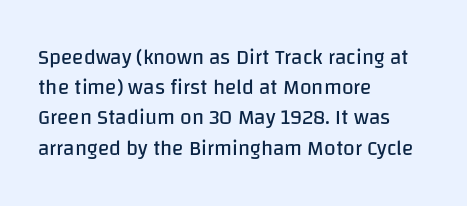
Q: Is the text bold? A: No.
Q: Is the text italic (slanted)? A: No, it is upright.
Q: Is the text underlined? A: No.
Q: How is the paragraph aligned? A: Left-aligned.
Q: Is the spacing between letters normal or unusually wide? A: Normal.
Q: Is the spacing between lines tight, normal or loose? A: Normal.
